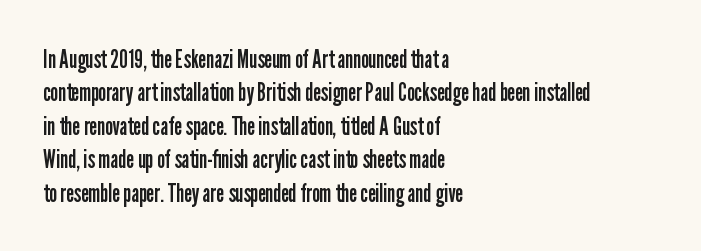
Q: Is the text bold? A: No.
Q: Is the text italic (slanted)? A: No, it is upright.
Q: Is the text underlined? A: No.
Q: How is the paragraph aligned? A: Left-aligned.
Q: Is the spacing between letters normal or unusually wide? A: Normal.
Q: Is the spacing between lines tight, normal or loose? A: Normal.
